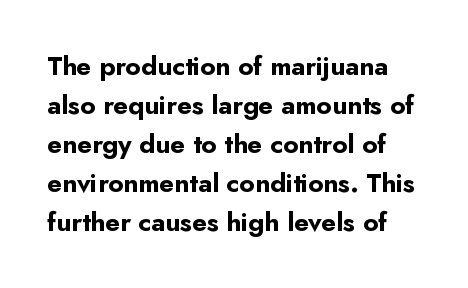
Baseline-to-baseline distance is the conventional proportion of letter height. How are the letters spaced? Ordinarily, with no added tracking. Beneath every word, the page is bare. These words are printed bold, with thick strokes throughout.
